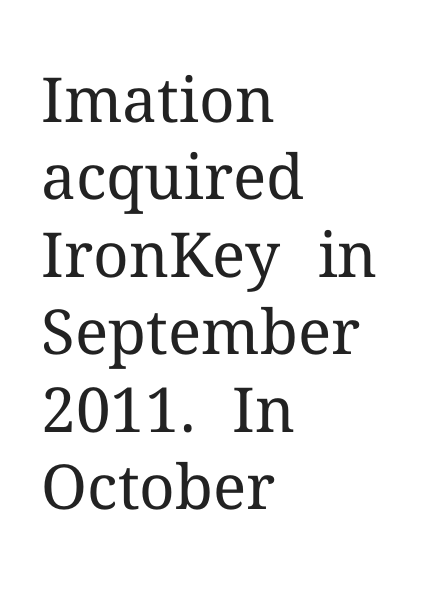
Q: Is the text bold? A: No.
Q: Is the text italic (slanted)? A: No, it is upright.
Q: Is the typeface a serif or a sans-serif typeface? A: Serif.
Q: Is the text underlined? A: No.
Q: How is the paragraph aligned? A: Left-aligned.
Q: Is the spacing between letters normal or unusually wide? A: Normal.
Q: Is the spacing between lines tight, normal or loose? A: Normal.
Q: Width (condensed, normal, or wide)? A: Normal.
Q: Stroke contrast? A: Medium.
Q: x-height? A: Medium.
Q: Monospaced? A: No.
